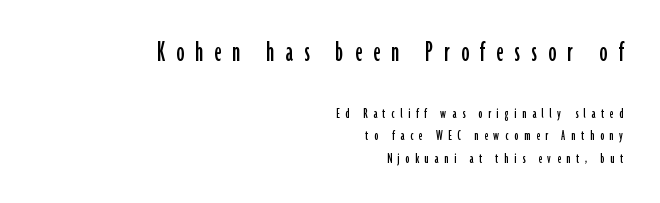
Caption: expanded tracking, letters set apart. The paragraph has a hard right edge and a soft left edge. Honestly, there is no underline to notice here at all. Vertically, the passage feels balanced, rows spaced as you'd expect. Serifs: no, the terminals of the letterforms are clean. Posture: upright roman.
